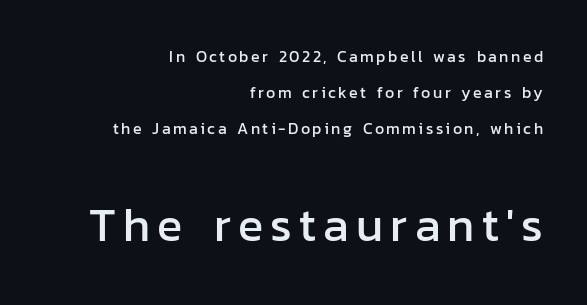
{"serif": "no", "italic": "no", "width": "normal", "stroke_contrast": "low", "x_height": "medium", "monospaced": "no", "underline": "no", "align": "right", "line_spacing": "loose", "line_spacing_ratio": 2.24, "larger_block": "second", "size_ratio": 2.94, "glyph_px": 47}
